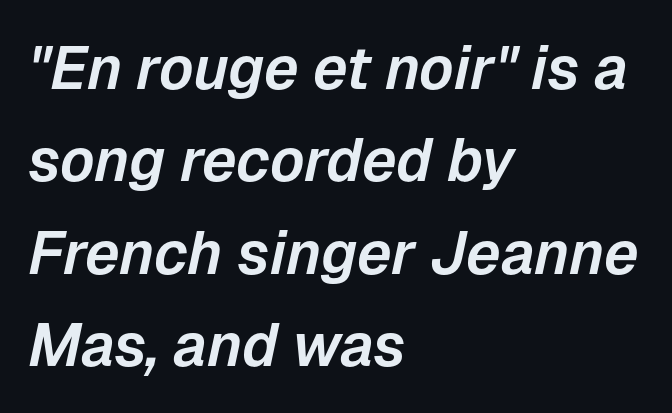
Q: Is the text italic (slanted)? A: Yes, it leans right by about 12 degrees.
Q: Is the text underlined? A: No.
Q: How is the paragraph aligned? A: Left-aligned.
Q: Is the spacing between letters normal or unusually wide? A: Normal.
Q: Is the spacing between lines tight, normal or loose? A: Normal.
Q: Width (condensed, normal, or wide)? A: Normal.
Q: Stroke contrast? A: Low.
Q: x-height? A: Medium.
Q: Monospaced? A: No.
